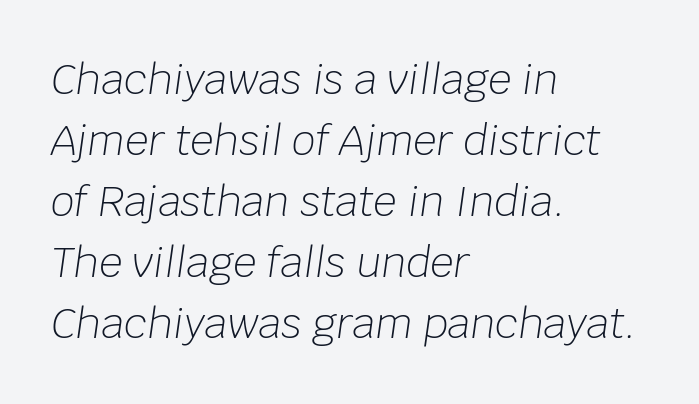
Q: Is the text bold? A: No.
Q: Is the text italic (slanted)? A: Yes, it leans right by about 8 degrees.
Q: Is the text underlined? A: No.
Q: How is the paragraph aligned? A: Left-aligned.
Q: Is the spacing between letters normal or unusually wide? A: Normal.
Q: Is the spacing between lines tight, normal or loose? A: Normal.
Q: Width (condensed, normal, or wide)? A: Normal.
Q: Stroke contrast? A: Low.
Q: x-height? A: Large.
Q: Monospaced? A: No.
